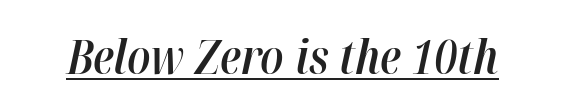
{"italic": "yes", "lean": "right", "slant_degrees": 12, "bold": "semi", "weight": "semibold", "width": "condensed", "stroke_contrast": "high", "x_height": "medium", "monospaced": "no", "underline": "yes", "letter_spacing": "normal", "letter_spacing_em": 0.0, "glyph_px": 48}
